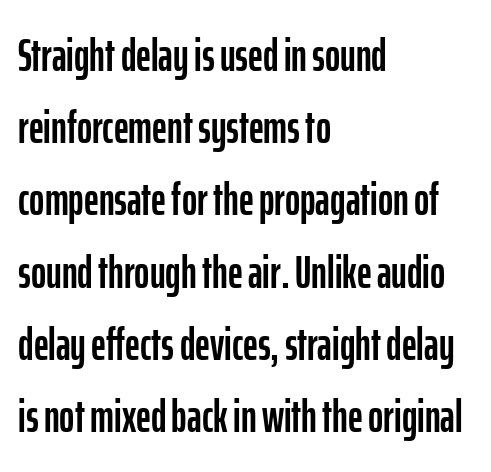
A typesetter would call this proportional, since set widths differ per character. These lines were composed using upright roman letters. The space directly below the letters is spotless. The paragraph has a hard left edge and a soft right edge. The passage shown stacks its lines at a standard gap. The rendering keeps characters at their native spacing.
